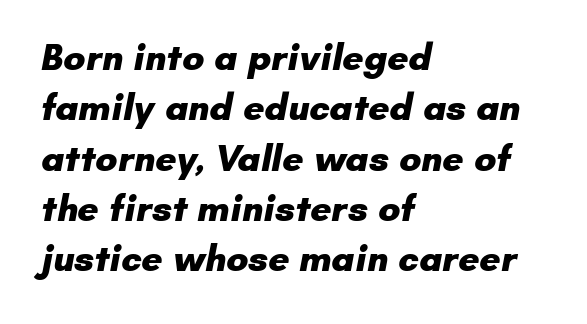
{"serif": "no", "bold": "yes", "weight": "heavy", "width": "normal", "stroke_contrast": "low", "x_height": "small", "monospaced": "no", "underline": "no", "align": "left", "line_spacing": "normal", "line_spacing_ratio": 1.36, "letter_spacing": "normal", "letter_spacing_em": 0.0, "glyph_px": 37}
